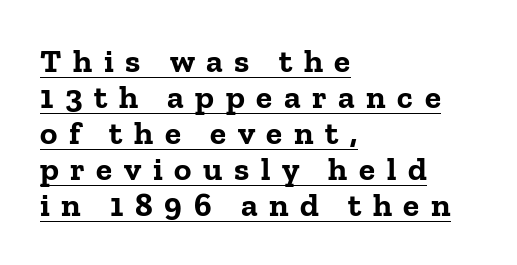
Caption: multi-line text, flush left, ragged right. This sample trades vertical openness for compactness between lines. The letterforms stand isolated, each surrounded by extra space. A serif font was chosen for this passage. Proportional: the letters do not fall into vertical columns. The string is rendered with underlining switched on.
